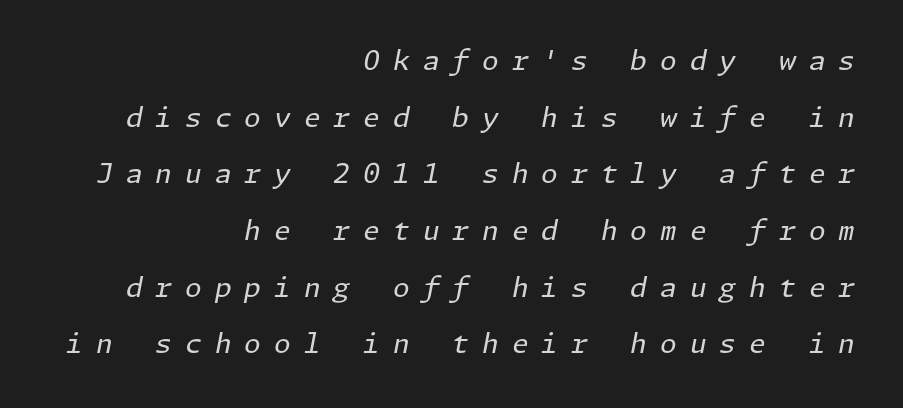
The image shows 27 px text type, italic (leaning right); set right-aligned, loose line spacing (2.1x), unusually wide letter spacing (+0.48 em), not underlined.
